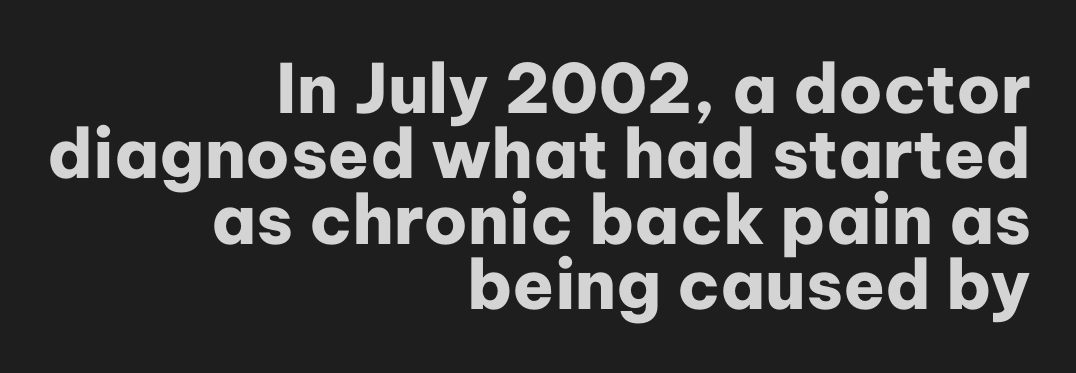
The image shows 68 px heavy sans-serif type, upright; set right-aligned, tight line spacing (0.96x), normal letter spacing, not underlined; low stroke contrast and a medium x-height.
